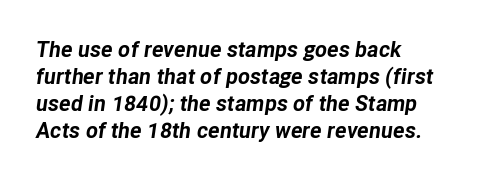
The passage shown leans; its letterforms are oblique. The paragraph shown leans on its left margin. Heft: maximum for text — a bold. The horizontal fit of the characters is conventional and even. The space directly below the letters is spotless.
